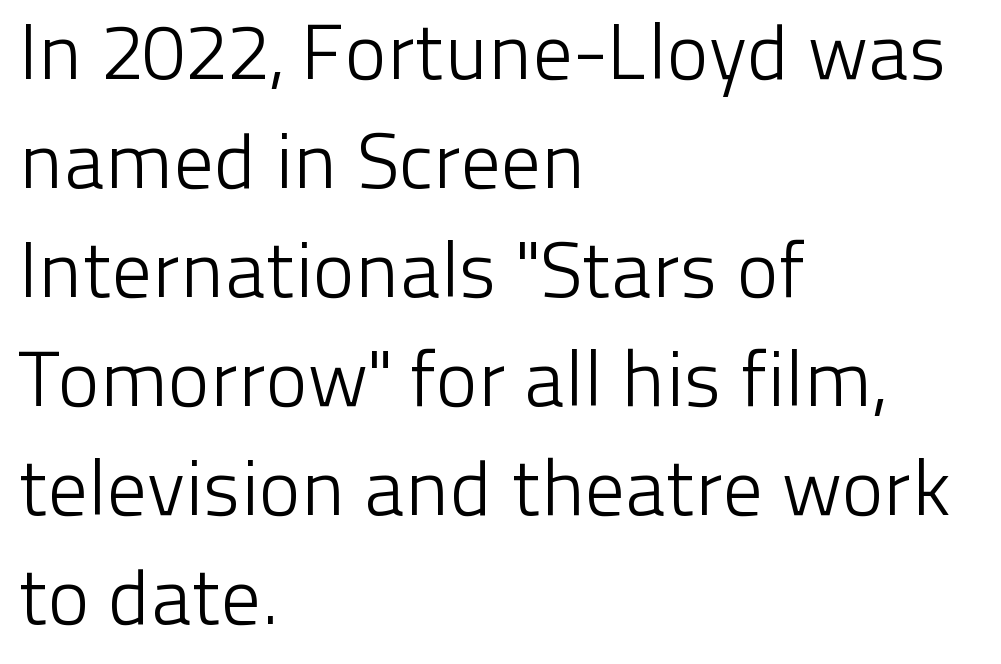
The image shows 79 px light sans-serif type, upright; set left-aligned, normal line spacing (1.38x), normal letter spacing, not underlined; low stroke contrast and a medium x-height.
